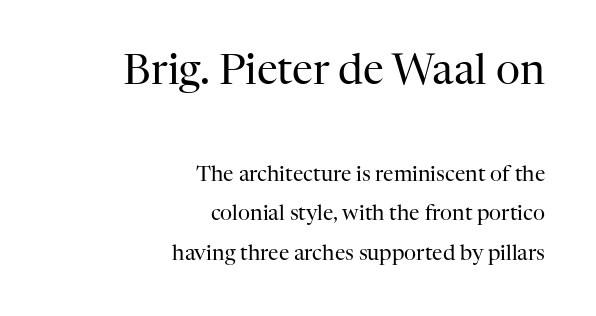
Size contrast runs from large at the top to small at the bottom. Observe the serifs anchoring each vertical stroke in this sample. Proportional: the letters do not fall into vertical columns. Compared with a typical body face, this is equally light or lighter still. The string is rendered with underlining switched off. Between one letter and the next there's only the usual sliver of space.
